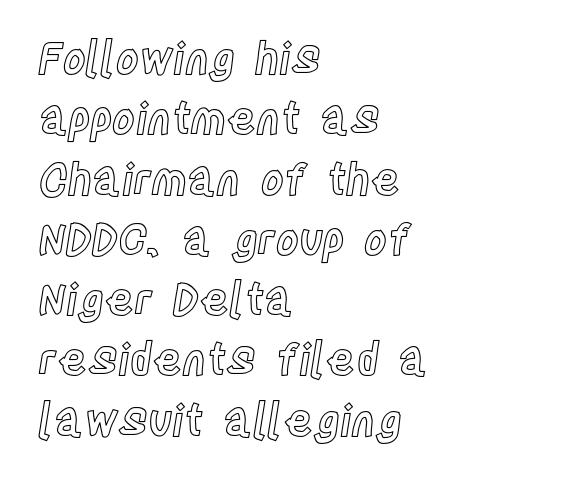
Q: Is the text italic (slanted)? A: Yes.
Q: Is the text underlined? A: No.
Q: How is the paragraph aligned? A: Left-aligned.
Q: Is the spacing between letters normal or unusually wide? A: Normal.
Q: Is the spacing between lines tight, normal or loose? A: Normal.
Q: Width (condensed, normal, or wide)? A: Condensed.
Q: x-height? A: Large.
Q: Monospaced? A: No.
